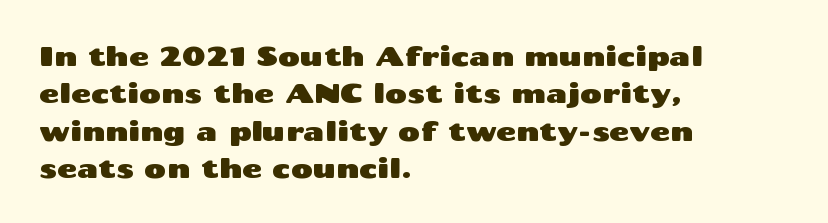
Q: Is the text italic (slanted)? A: No, it is upright.
Q: Is the text underlined? A: No.
Q: How is the paragraph aligned? A: Left-aligned.
Q: Is the spacing between letters normal or unusually wide? A: Normal.
Q: Is the spacing between lines tight, normal or loose? A: Normal.
